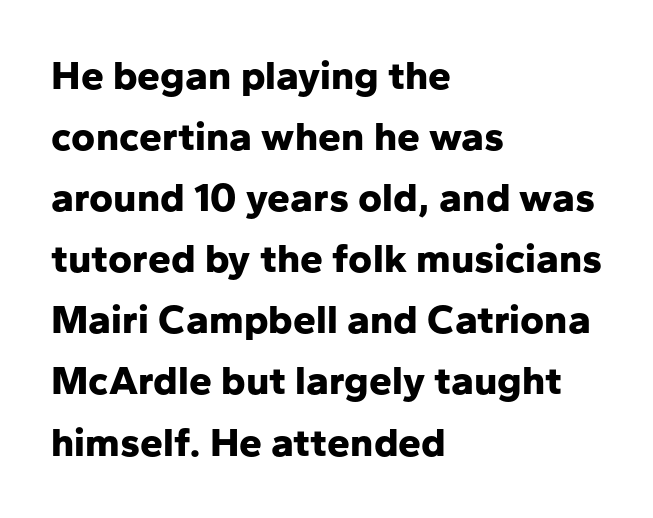
Only glyphs here, with clear space below each row. Baseline-to-baseline distance is the conventional proportion of letter height. This sample uses a sans-serif face. How heavy is the stroke? Heavy — this is a bold. Think of a printed novel: that variable character pitch is what you see here.
